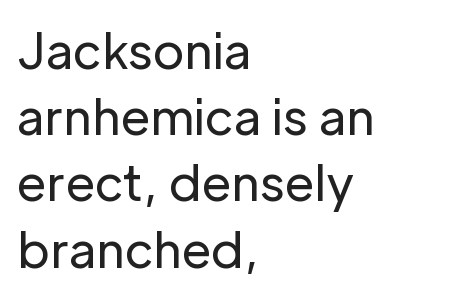
{"serif": "no", "italic": "no", "bold": "no", "weight": "regular", "width": "normal", "stroke_contrast": "low", "x_height": "medium", "monospaced": "no", "underline": "no", "align": "left", "line_spacing": "normal", "line_spacing_ratio": 1.38, "letter_spacing": "normal", "letter_spacing_em": 0.0, "glyph_px": 48}
